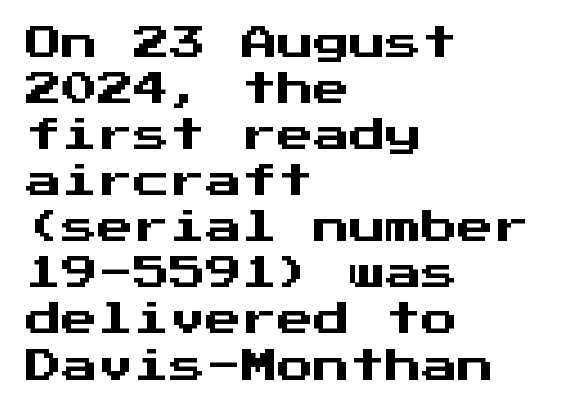
The image shows 36 px sans-serif type, upright, monospaced; set left-aligned, normal line spacing (1.28x), normal letter spacing, not underlined; medium stroke contrast and a medium x-height.
